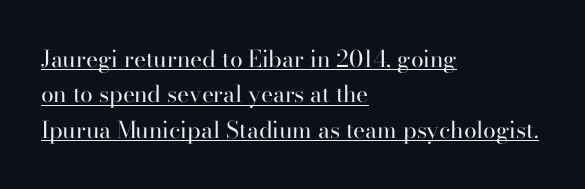
Line beginnings align vertically; line endings do not. What's the leading like? Ordinary, nothing unusual. No letter is thick-stroked: the sample isn't bold. Quick note: not italic, upright. You can see a thin bar hugging the bottom of the glyphs. Compared with typical body copy, the letter spacing here is the same.
